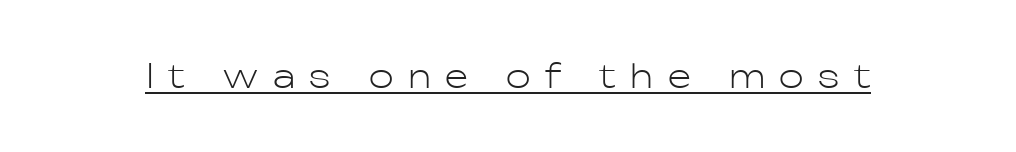
The face used here is rendered with a markedly widened letterfit. In designer terms, the underline attribute is active on this setting. Font category for this specimen: sans-serif. Character widths vary here, with narrow letters taking less room than wide ones. Quick note: not italic, upright.
